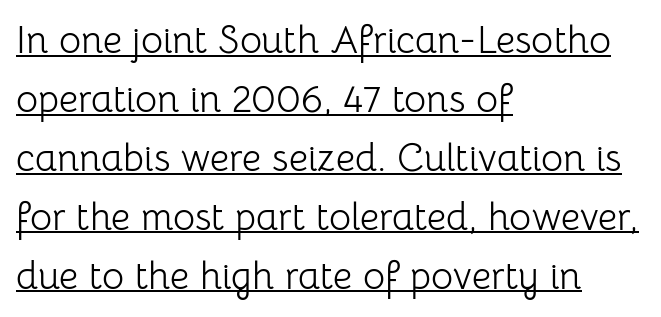
A rule runs beneath these lines of type. Counters stay open thanks to moderate or lighter strokes. A typesetter would mark this as roman, not italic. The tracking reads as untouched default to a designer's eye. These lines are set flush left with a ragged right edge.
